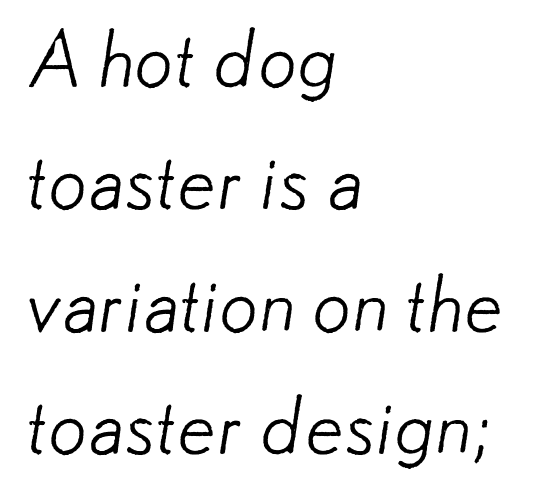
Q: Is the text bold? A: No.
Q: Is the typeface a serif or a sans-serif typeface? A: Sans-serif.
Q: Is the text underlined? A: No.
Q: How is the paragraph aligned? A: Left-aligned.
Q: Is the spacing between letters normal or unusually wide? A: Normal.
Q: Is the spacing between lines tight, normal or loose? A: Normal.
Q: Width (condensed, normal, or wide)? A: Normal.
Q: Stroke contrast? A: Low.
Q: x-height? A: Small.
Q: Monospaced? A: No.
